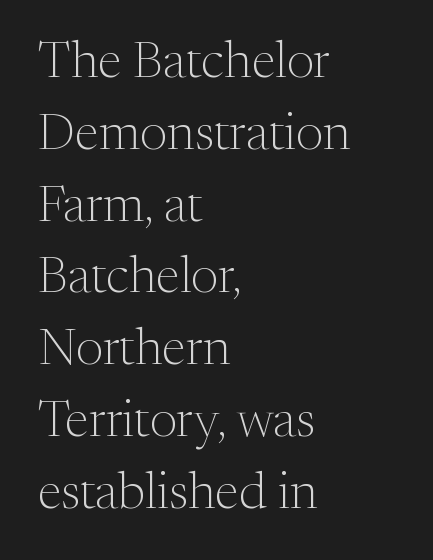
Q: Is the text bold? A: No.
Q: Is the text italic (slanted)? A: No, it is upright.
Q: Is the typeface a serif or a sans-serif typeface? A: Serif.
Q: Is the text underlined? A: No.
Q: How is the paragraph aligned? A: Left-aligned.
Q: Is the spacing between letters normal or unusually wide? A: Normal.
Q: Is the spacing between lines tight, normal or loose? A: Normal.
Q: Width (condensed, normal, or wide)? A: Normal.
Q: Stroke contrast? A: Medium.
Q: x-height? A: Medium.
Q: Monospaced? A: No.
